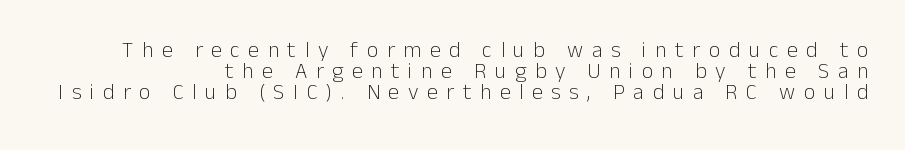
{"italic": "no", "bold": "no", "underline": "no", "align": "right", "line_spacing": "tight", "line_spacing_ratio": 0.95, "letter_spacing": "wide", "letter_spacing_em": 0.39, "glyph_px": 22}
